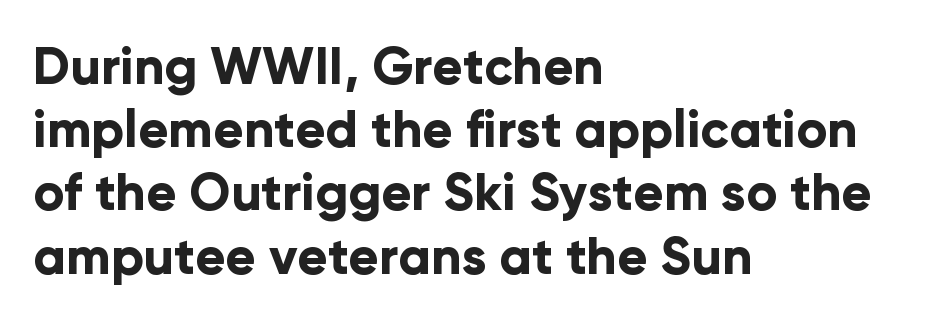
These lines stack with their left ends in a neat column. A typesetter would mark this as roman, not italic. I'd call this a sans setting — the letters go barefoot. Pretty heavy lettering here — definitely bold.
